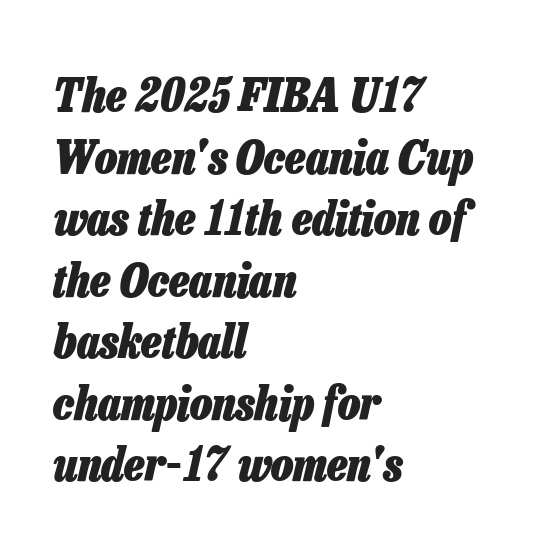
The image shows 47 px heavy, condensed type, italic (leaning right); set left-aligned, normal line spacing (1.31x), normal letter spacing, not underlined; low stroke contrast and a medium x-height.
